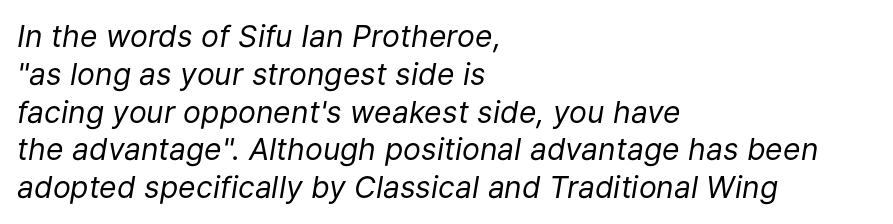
Is the type heavy? It reads as light-to-regular instead. Every character sits at an angle, as italics do. Horizontal bands of white between lines are of average thickness. Compared with typical body copy, the letter spacing here is the same.
